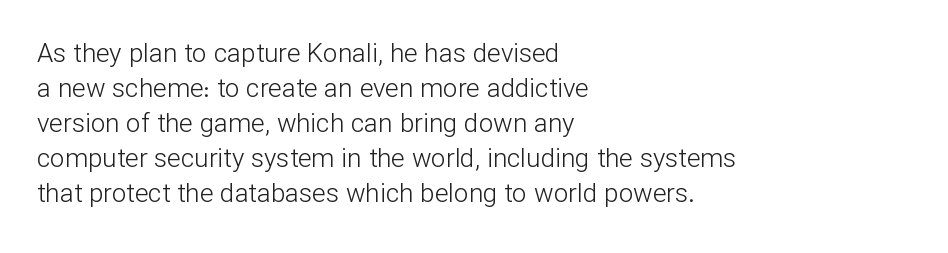
The image shows 26 px text type, upright; set left-aligned, normal line spacing (1.35x), normal letter spacing, not underlined.
